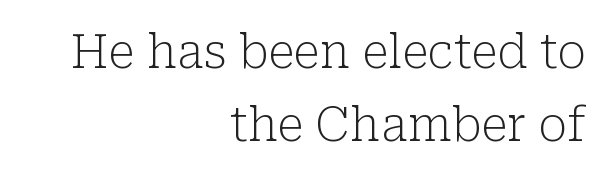
{"serif": "yes", "italic": "no", "bold": "no", "weight": "light", "width": "normal", "stroke_contrast": "low", "x_height": "medium", "monospaced": "no", "underline": "no", "align": "right", "line_spacing": "normal", "line_spacing_ratio": 1.56, "letter_spacing": "normal", "letter_spacing_em": 0.0, "glyph_px": 47}
